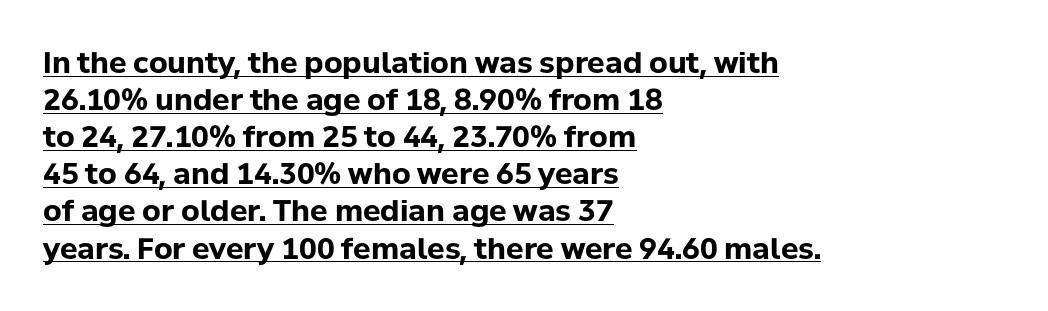
The sample's only ornament is a line tracing under the words. The rendering uses a bold face; every stroke is thick and dark. Caption: multi-line text, flush left, ragged right. Observe the absence of serifs on each vertical stroke in this sample. The letters advance in unequal steps, a hallmark of proportional type. Style check: upright.
